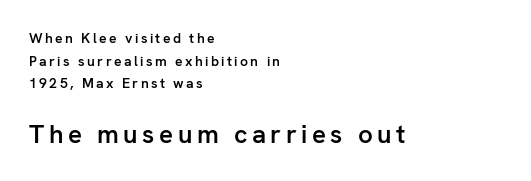
Q: Is the text bold? A: Semi-bold.
Q: Is the text italic (slanted)? A: No, it is upright.
Q: Is the text underlined? A: No.
Q: How is the paragraph aligned? A: Left-aligned.
Q: Is the spacing between lines tight, normal or loose? A: Normal.
Q: Which block of text is set in a larger size, the first (top) or the second (bottom)? A: The second (bottom) one.
